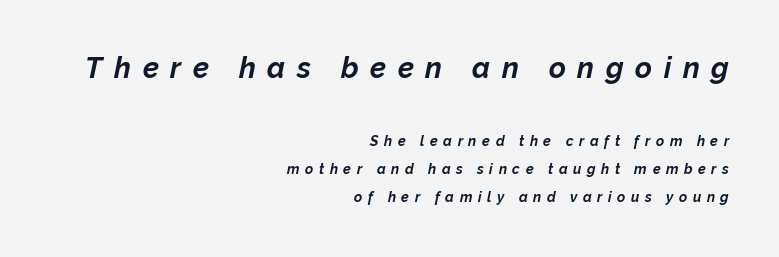
Q: Is the text bold? A: Yes.
Q: Is the text italic (slanted)? A: Yes, it leans right by about 12 degrees.
Q: Is the text underlined? A: No.
Q: How is the paragraph aligned? A: Right-aligned.
Q: Is the spacing between letters normal or unusually wide? A: Unusually wide.
Q: Is the spacing between lines tight, normal or loose? A: Loose.
Q: Which block of text is set in a larger size, the first (top) or the second (bottom)? A: The first (top) one.
Q: Width (condensed, normal, or wide)? A: Normal.
Q: Stroke contrast? A: Low.
Q: x-height? A: Medium.
Q: Monospaced? A: No.
